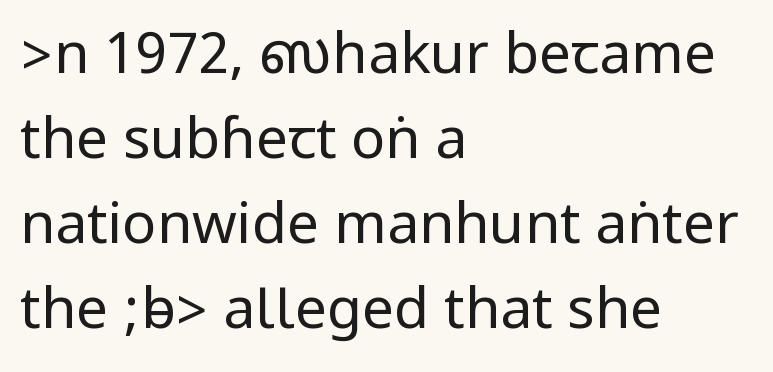
The image shows 57 px regular-weight, condensed sans-serif type, upright; set left-aligned, normal line spacing (1.49x), normal letter spacing, not underlined; low stroke contrast.
